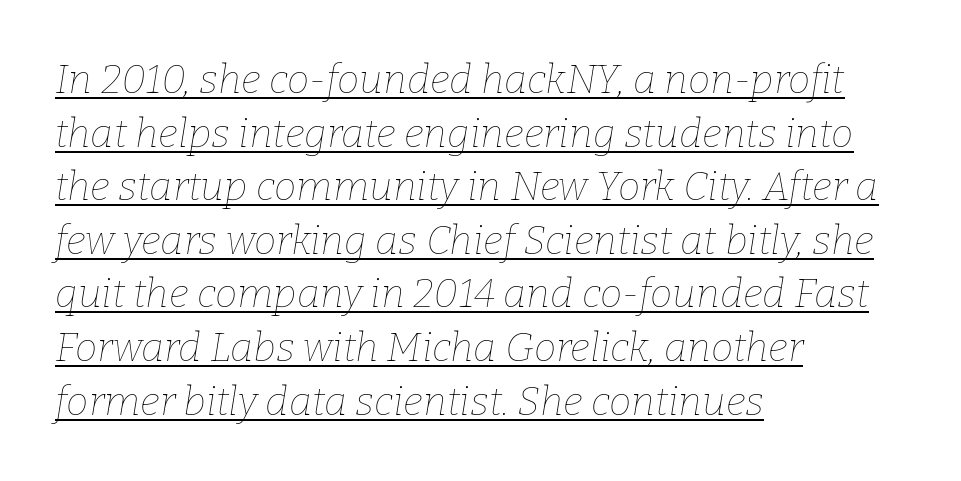
A typographer would call this underscored text. The strokes carry an ordinary text weight at most. In terms of posture, this sample is oblique. The lines are quadded left.
